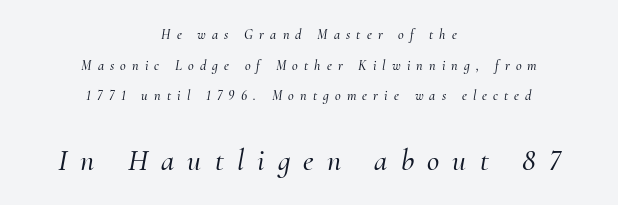
Words appear elongated and porous because spacing is wide. Underline: absent. The passage shown is typed in a proportional face where columns would drift. The rendering applies a slant to the glyphs. Is this a sans? No — the strokes have serifs. Which of the two is more prominent by size? The second, at the bottom.
